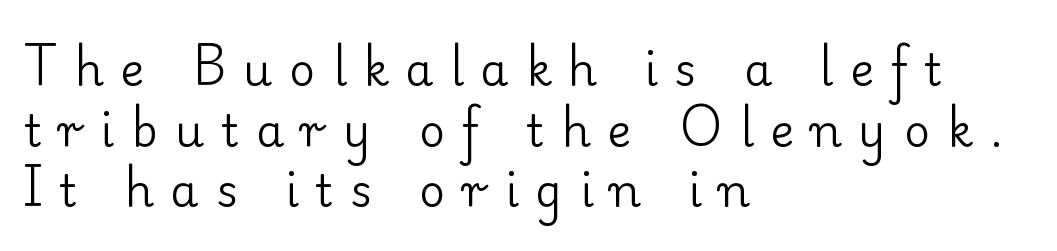
A serif font was chosen for this passage. Does the lettering tilt? It doesn't — this is upright. The space directly below the letters is spotless. A typesetter would call this proportional, since set widths differ per character. This sample is left-justified, so line endings fall wherever the words run out.
